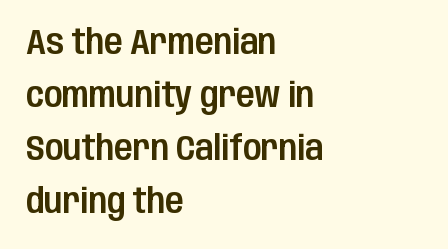
Q: Is the text italic (slanted)? A: No, it is upright.
Q: Is the typeface a serif or a sans-serif typeface? A: Sans-serif.
Q: Is the text underlined? A: No.
Q: How is the paragraph aligned? A: Left-aligned.
Q: Is the spacing between letters normal or unusually wide? A: Normal.
Q: Is the spacing between lines tight, normal or loose? A: Normal.
Q: Width (condensed, normal, or wide)? A: Condensed.
Q: Stroke contrast? A: Low.
Q: x-height? A: Large.
Q: Monospaced? A: No.
